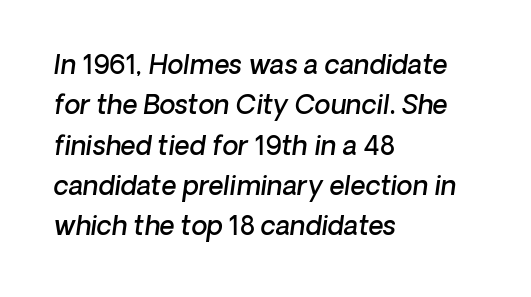
Q: Is the text bold? A: Semi-bold.
Q: Is the text underlined? A: No.
Q: How is the paragraph aligned? A: Left-aligned.
Q: Is the spacing between letters normal or unusually wide? A: Normal.
Q: Is the spacing between lines tight, normal or loose? A: Normal.
